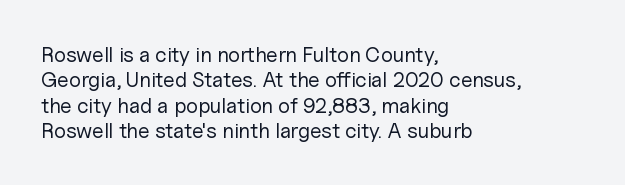
Q: Is the text bold? A: No.
Q: Is the text italic (slanted)? A: No, it is upright.
Q: Is the text underlined? A: No.
Q: How is the paragraph aligned? A: Left-aligned.
Q: Is the spacing between letters normal or unusually wide? A: Normal.
